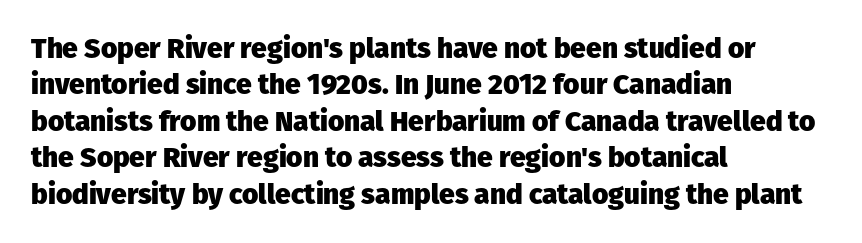
Q: Is the text bold? A: Yes.
Q: Is the text italic (slanted)? A: No, it is upright.
Q: Is the typeface a serif or a sans-serif typeface? A: Sans-serif.
Q: Is the text underlined? A: No.
Q: How is the paragraph aligned? A: Left-aligned.
Q: Is the spacing between letters normal or unusually wide? A: Normal.
Q: Is the spacing between lines tight, normal or loose? A: Normal.
Q: Width (condensed, normal, or wide)? A: Normal.
Q: Stroke contrast? A: Low.
Q: x-height? A: Medium.
Q: Monospaced? A: No.
